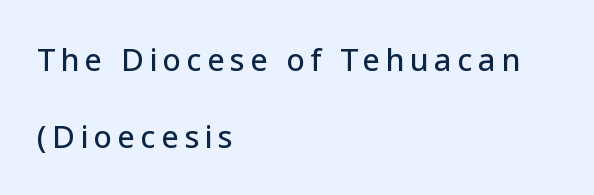
The image shows 31 px sans-serif type, upright; set left-aligned, loose line spacing (2.47x), not underlined; low stroke contrast and a medium x-height.
